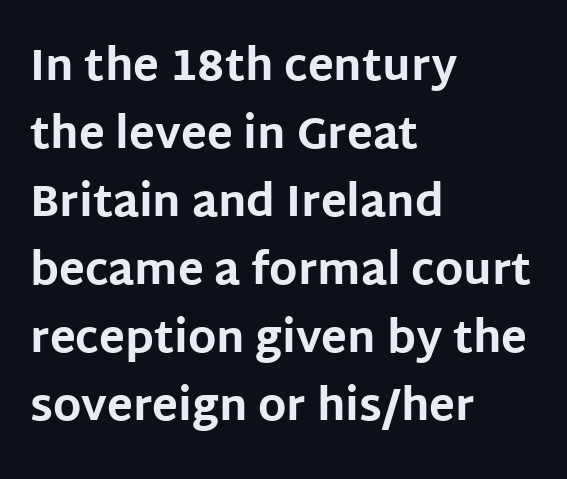
{"serif": "no", "italic": "no", "bold": "yes", "weight": "bold", "width": "normal", "stroke_contrast": "low", "x_height": "large", "monospaced": "no", "underline": "no", "align": "left", "line_spacing": "normal", "line_spacing_ratio": 1.58, "letter_spacing": "normal", "letter_spacing_em": 0.0, "glyph_px": 43}
